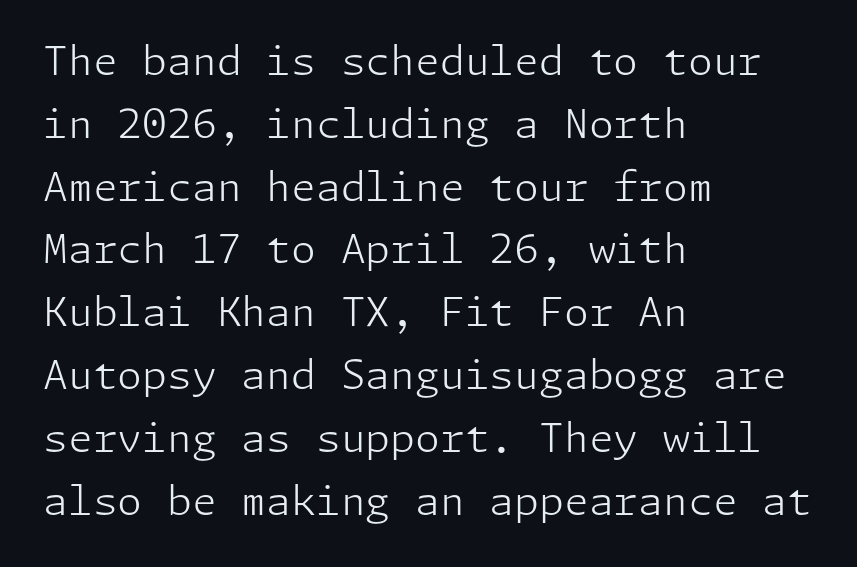
The image shows 40 px light sans-serif type, upright; set left-aligned, normal line spacing (1.57x), normal letter spacing, not underlined; low stroke contrast and a medium x-height.
